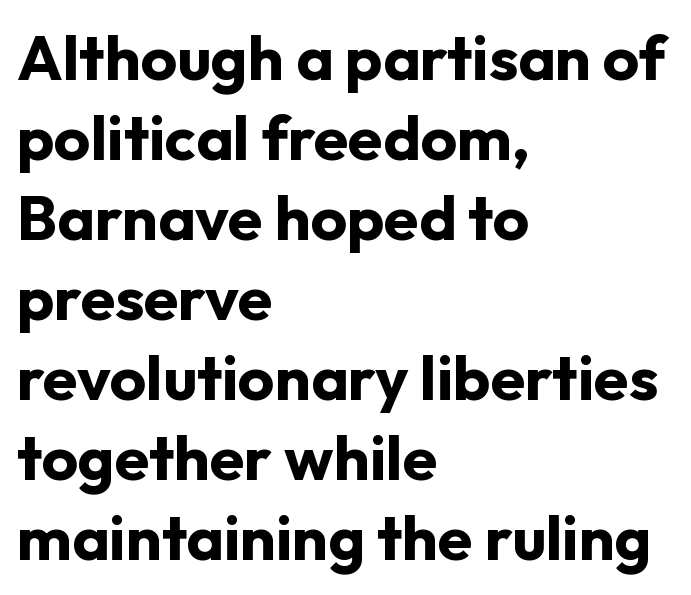
{"serif": "no", "italic": "no", "bold": "yes", "weight": "bold", "width": "normal", "stroke_contrast": "low", "x_height": "medium", "monospaced": "no", "underline": "no", "align": "left", "line_spacing": "normal", "line_spacing_ratio": 1.27, "letter_spacing": "normal", "letter_spacing_em": 0.0, "glyph_px": 63}
